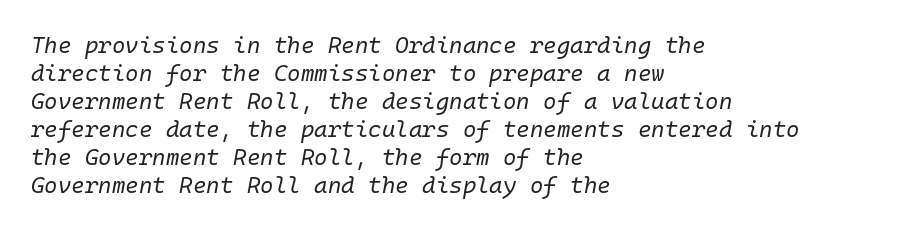
{"italic": "yes", "lean": "right", "slant_degrees": 10, "bold": "no", "underline": "no", "align": "left", "line_spacing_ratio": 1.22, "letter_spacing": "normal", "letter_spacing_em": 0.0, "glyph_px": 23}
